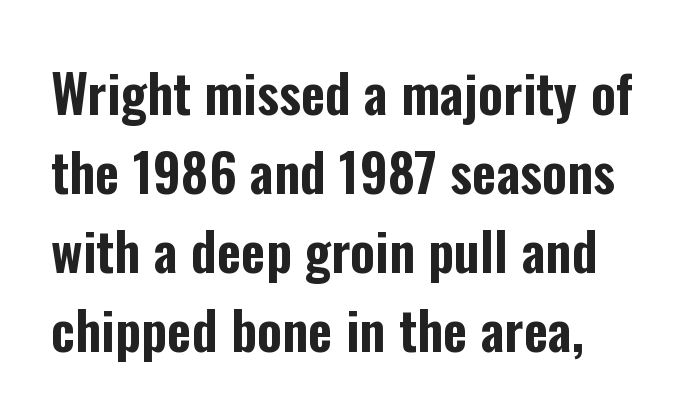
Vertically, the passage feels balanced, rows spaced as you'd expect. Quick note: not italic, upright. This sample has the flowing, uneven cadence of proportional lettering. Typographically, this falls in the sans-serif category. Spacing between characters is what you'd get straight out of the box.
